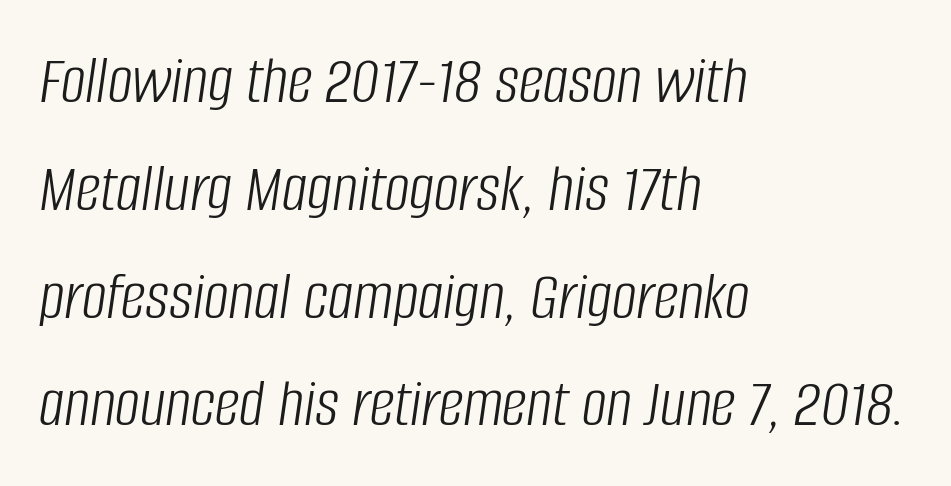
Q: Is the text bold? A: No.
Q: Is the text italic (slanted)? A: Yes, it leans right by about 8 degrees.
Q: Is the text underlined? A: No.
Q: How is the paragraph aligned? A: Left-aligned.
Q: Is the spacing between letters normal or unusually wide? A: Normal.
Q: Is the spacing between lines tight, normal or loose? A: Normal.
Q: Width (condensed, normal, or wide)? A: Condensed.
Q: Stroke contrast? A: Low.
Q: x-height? A: Large.
Q: Monospaced? A: No.
